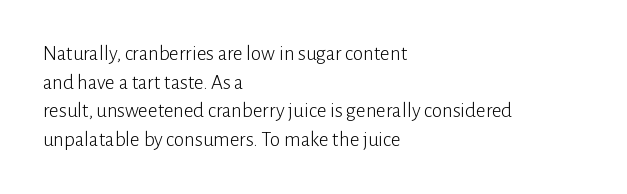
Line beginnings align vertically; line endings do not. Whoever set this chose a conventional vertical rhythm. Stroke mass is kept to a normal reading level or below. Nobody touched the tracking dial on this one.
